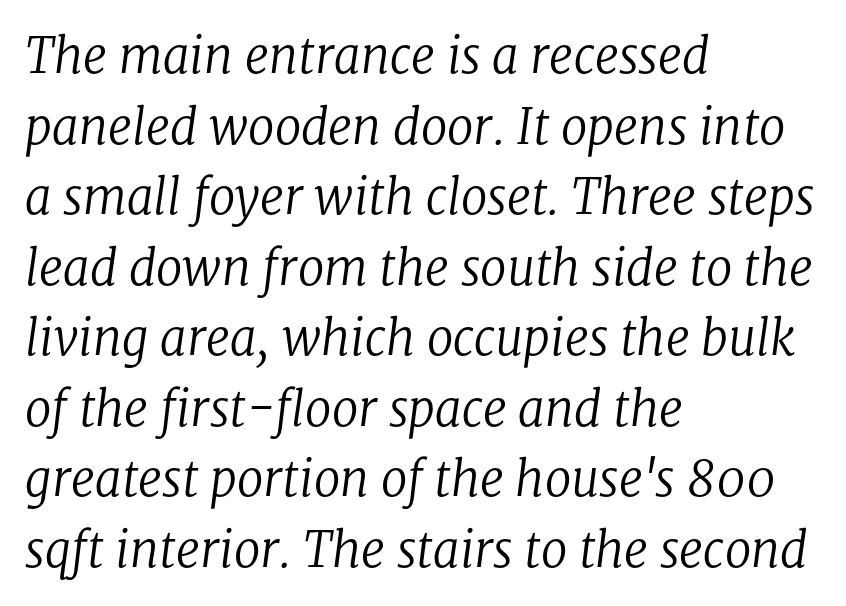
The image shows 48 px regular-weight serif type, italic (leaning right); set left-aligned, normal line spacing (1.47x), normal letter spacing, not underlined; low stroke contrast and a medium x-height.
